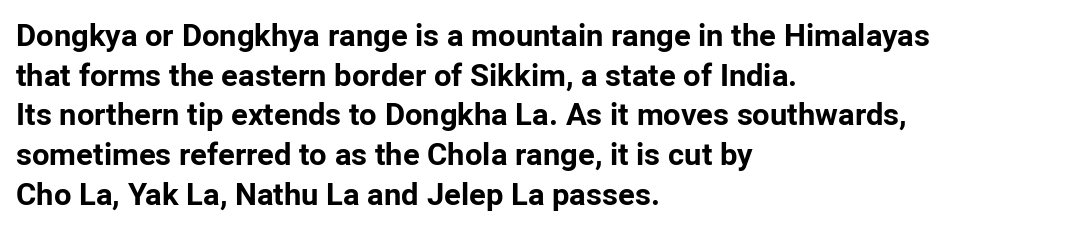
The image shows 31 px bold sans-serif type, upright; set left-aligned, normal line spacing (1.28x), normal letter spacing, not underlined; low stroke contrast and a medium x-height.
